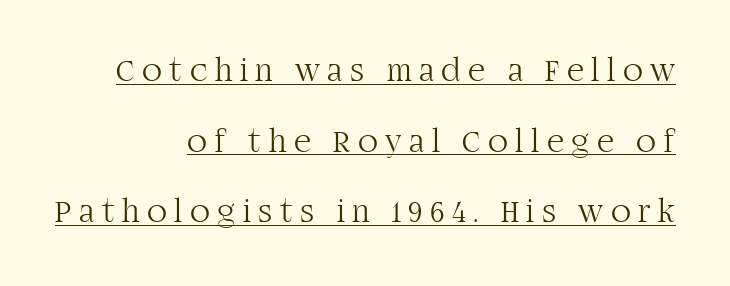
{"serif": "yes", "italic": "no", "bold": "no", "weight": "light", "width": "normal", "stroke_contrast": "high", "x_height": "large", "monospaced": "no", "underline": "yes", "align": "right", "line_spacing": "loose", "line_spacing_ratio": 2.14, "letter_spacing": "wide", "letter_spacing_em": 0.23, "glyph_px": 33}
